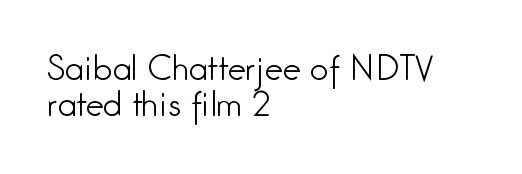
The image shows 33 px light, condensed sans-serif type, upright; set left-aligned, tight line spacing (1.1x), normal letter spacing, not underlined; low stroke contrast and a medium x-height.
